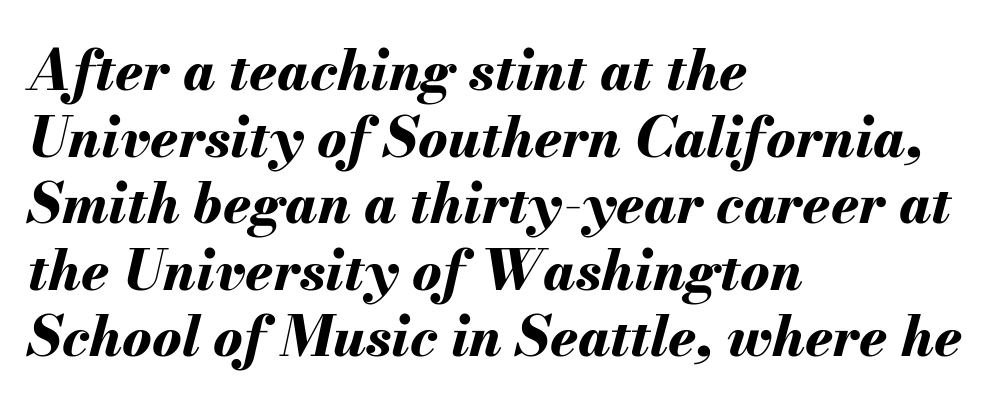
The foot of each line stays bare and open. Note the varied advance widths — an 'i' is clearly narrower than an 'm'. Compared with ordinary roman type, these characters are visibly tilted. Glyph-to-glyph distance matches everyday printed text. Visually the block forms a straight wall on the left and a jagged coastline on the right.
